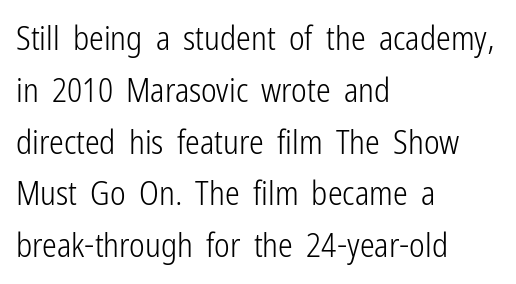
A typesetter would label this face a sans. Only glyphs here, with clear space below each row. Here the glyphs are tracked normally, forming tight word shapes. Notice how the passage keeps a crisp vertical edge on the left only. Rendered with straight, roman letterforms. Compared with typical paragraphs, the rows here are spaced about the same.
